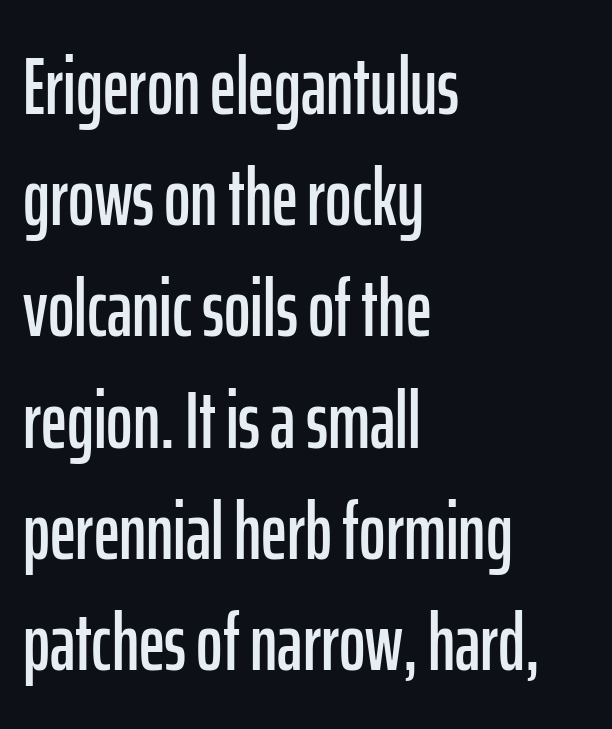
The image shows 80 px condensed sans-serif type, upright; set left-aligned, normal line spacing (1.39x), normal letter spacing, not underlined; low stroke contrast and a medium x-height.
